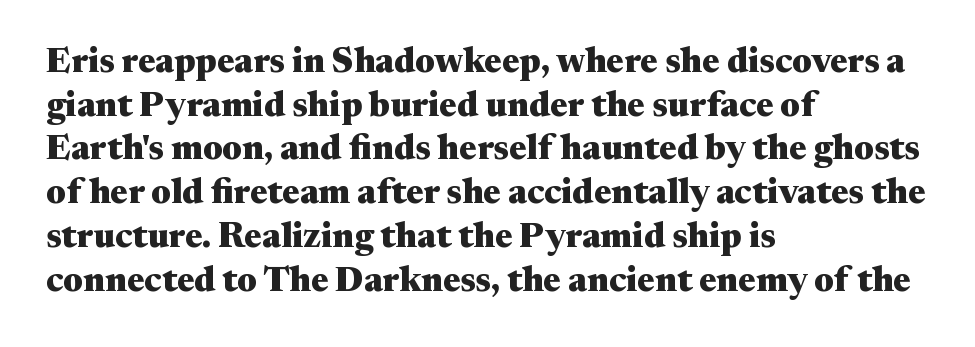
Little horizontal feet cap the strokes, marking this as serif type. Leftover space on each line is placed entirely after the last word. Rule under the text: the space is simply empty. Default kerning and tracking; the words read as compact shapes. Ascenders rise straight up at ninety degrees.
